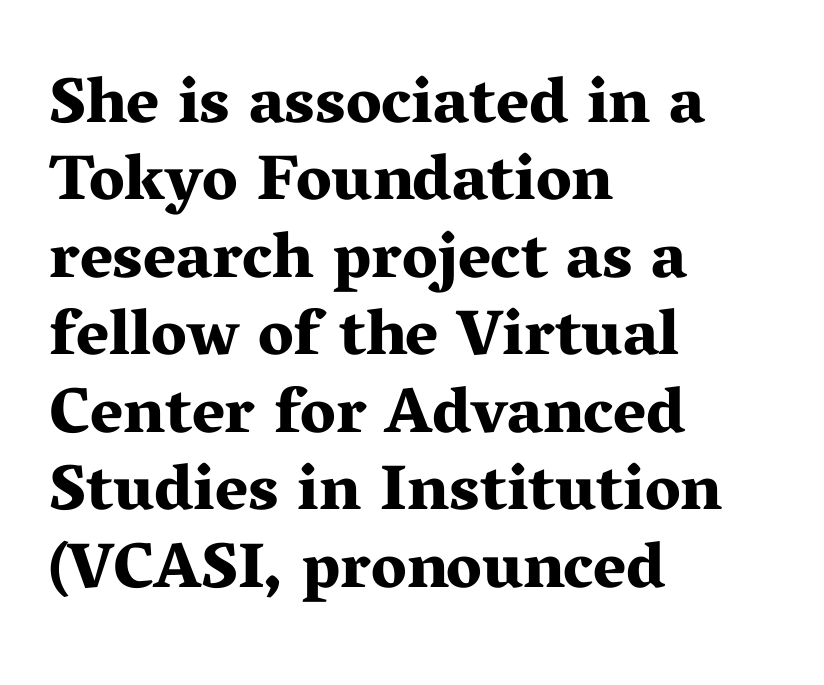
{"serif": "yes", "italic": "no", "bold": "yes", "weight": "bold", "width": "wide", "stroke_contrast": "medium", "x_height": "medium", "monospaced": "no", "underline": "no", "align": "left", "line_spacing_ratio": 1.21, "letter_spacing": "normal", "letter_spacing_em": 0.0, "glyph_px": 64}
